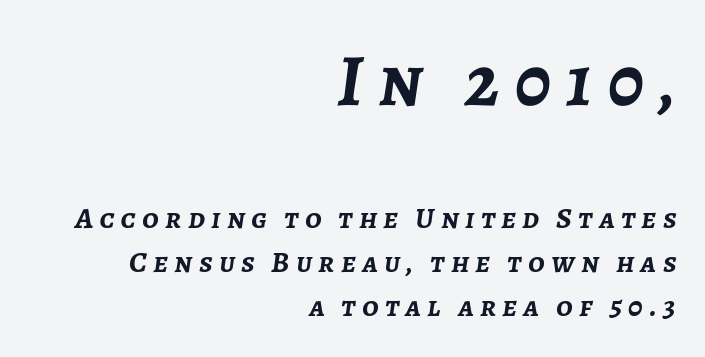
Teacher's note: observe the even right margin — that is flush-right alignment. Does extra space separate the letters? Yes, quite a lot of it. The block of text has a typical density, with ordinary space between rows. Plenty of ink on the page — the face is bold. Each letter keeps its own natural width here, so spacing adapts to shape. There's an unmistakable incline to the writing here.
